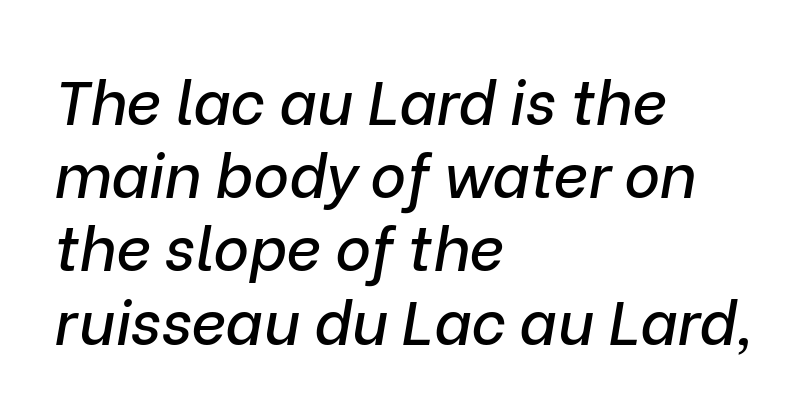
Think of a printed novel: that variable character pitch is what you see here. Plain, unruled lines of type. A typesetter would mark this as italic. The horizontal fit of the characters is conventional and even. Layout note: lines flush left.
